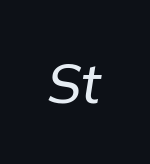
{"italic": "yes", "lean": "right", "slant_degrees": 9, "width": "normal", "stroke_contrast": "low", "x_height": "medium", "monospaced": "no", "underline": "no", "letter_spacing": "normal", "letter_spacing_em": 0.0, "glyph_px": 55}
